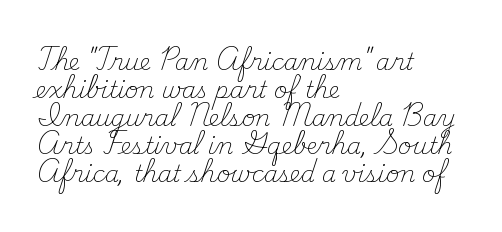
Layout note: lines flush left. Decoration check: the copy has no underline. Short note: letters normally spaced.
